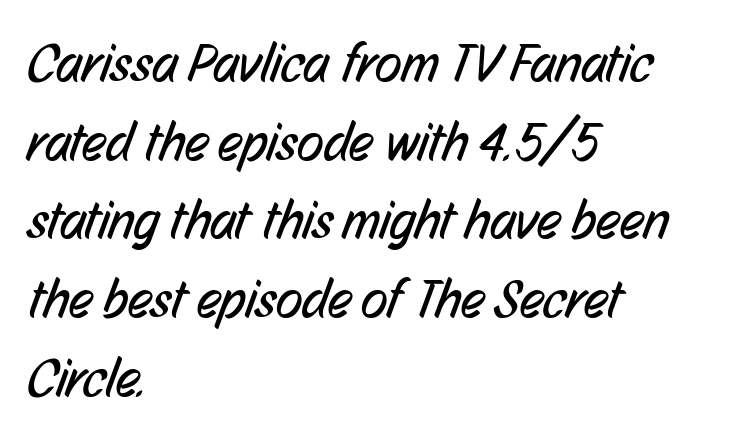
Q: Is the text bold? A: No.
Q: Is the typeface a serif or a sans-serif typeface? A: Sans-serif.
Q: Is the text underlined? A: No.
Q: How is the paragraph aligned? A: Left-aligned.
Q: Is the spacing between letters normal or unusually wide? A: Normal.
Q: Is the spacing between lines tight, normal or loose? A: Normal.
Q: Width (condensed, normal, or wide)? A: Condensed.
Q: Stroke contrast? A: Low.
Q: x-height? A: Medium.
Q: Monospaced? A: No.
